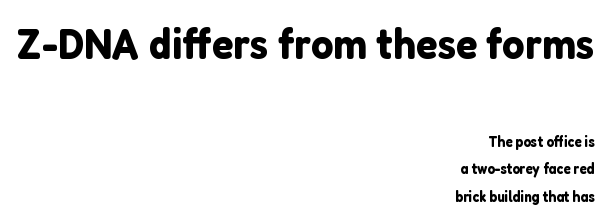
Q: Is the text italic (slanted)? A: No, it is upright.
Q: Is the typeface a serif or a sans-serif typeface? A: Sans-serif.
Q: Is the text underlined? A: No.
Q: How is the paragraph aligned? A: Right-aligned.
Q: Is the spacing between letters normal or unusually wide? A: Normal.
Q: Which block of text is set in a larger size, the first (top) or the second (bottom)? A: The first (top) one.
Q: Width (condensed, normal, or wide)? A: Normal.
Q: Stroke contrast? A: Low.
Q: x-height? A: Medium.
Q: Monospaced? A: No.
